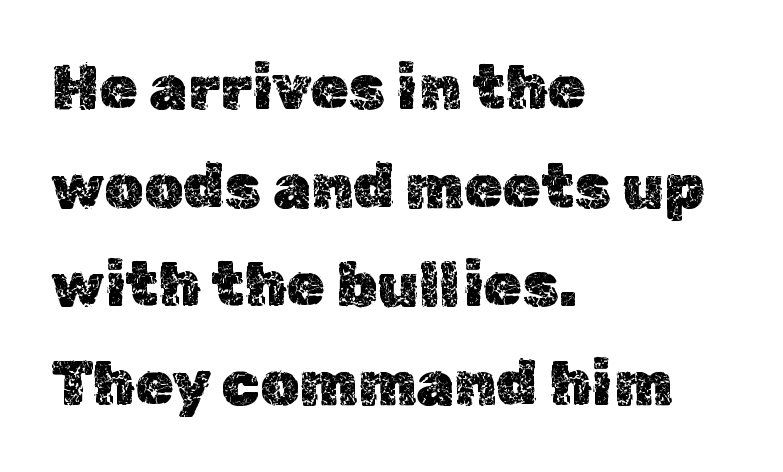
{"italic": "no", "width": "normal", "x_height": "medium", "monospaced": "no", "underline": "no", "align": "left", "line_spacing": "normal", "line_spacing_ratio": 1.59, "letter_spacing": "normal", "letter_spacing_em": 0.0, "glyph_px": 62}
